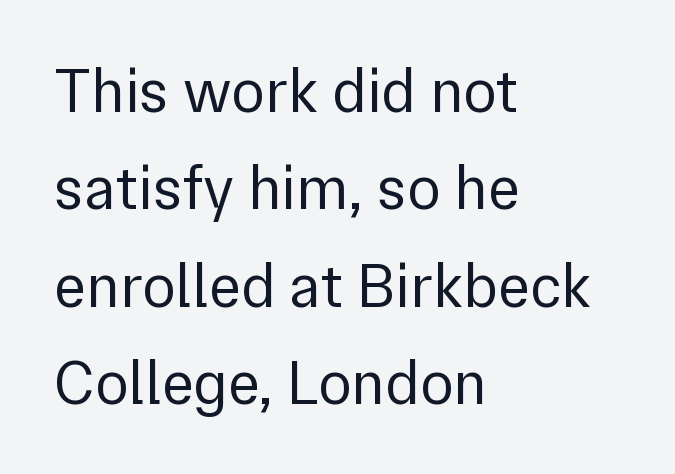
Q: Is the text bold? A: No.
Q: Is the text italic (slanted)? A: No, it is upright.
Q: Is the typeface a serif or a sans-serif typeface? A: Sans-serif.
Q: Is the text underlined? A: No.
Q: How is the paragraph aligned? A: Left-aligned.
Q: Is the spacing between letters normal or unusually wide? A: Normal.
Q: Is the spacing between lines tight, normal or loose? A: Normal.
Q: Width (condensed, normal, or wide)? A: Normal.
Q: x-height? A: Medium.
Q: Monospaced? A: No.
